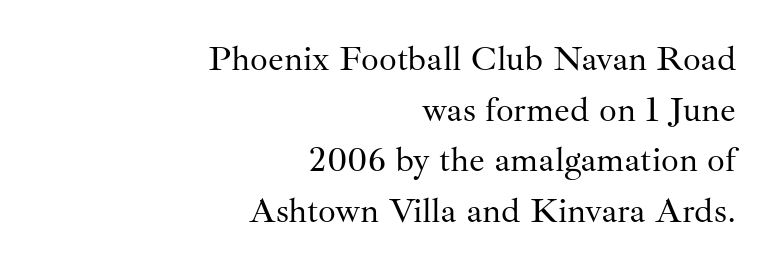
Q: Is the text bold? A: No.
Q: Is the text italic (slanted)? A: No, it is upright.
Q: Is the typeface a serif or a sans-serif typeface? A: Serif.
Q: Is the text underlined? A: No.
Q: How is the paragraph aligned? A: Right-aligned.
Q: Is the spacing between letters normal or unusually wide? A: Normal.
Q: Is the spacing between lines tight, normal or loose? A: Normal.
Q: Width (condensed, normal, or wide)? A: Normal.
Q: Stroke contrast? A: Medium.
Q: x-height? A: Small.
Q: Monospaced? A: No.
